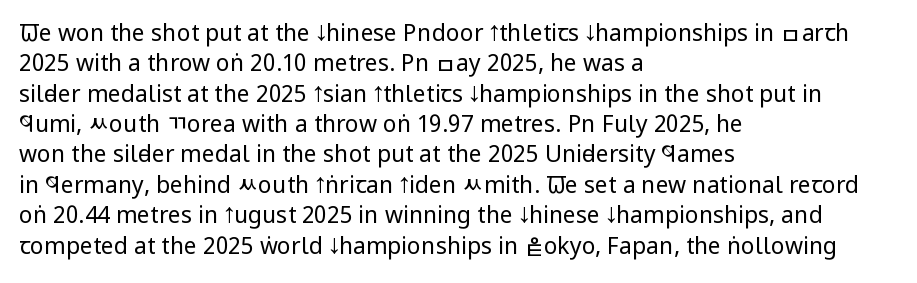
Q: Is the text bold? A: No.
Q: Is the text italic (slanted)? A: No, it is upright.
Q: Is the text underlined? A: No.
Q: How is the paragraph aligned? A: Left-aligned.
Q: Is the spacing between letters normal or unusually wide? A: Normal.
Q: Is the spacing between lines tight, normal or loose? A: Normal.
